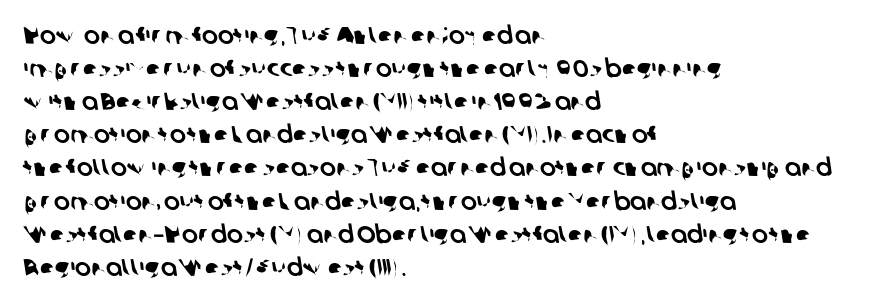
Q: Is the text underlined? A: No.
Q: How is the paragraph aligned? A: Left-aligned.
Q: Is the spacing between letters normal or unusually wide? A: Normal.
Q: Is the spacing between lines tight, normal or loose? A: Normal.
